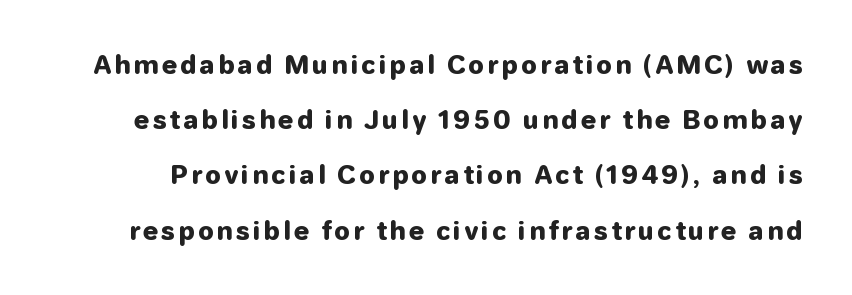
The image shows 25 px bold type, upright; set loose line spacing (2.21x), not underlined.
